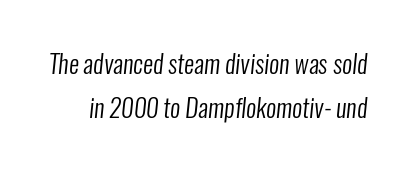
The image shows 25 px text type; set line spacing 1.76x, normal letter spacing, not underlined.
